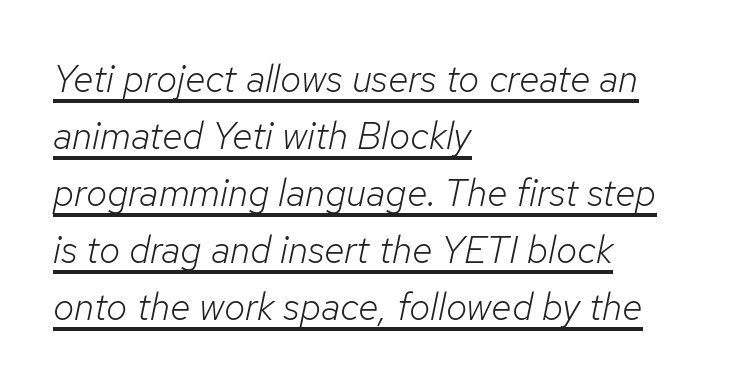
Q: Is the text bold? A: No.
Q: Is the text italic (slanted)? A: Yes, it leans right by about 12 degrees.
Q: Is the text underlined? A: Yes.
Q: How is the paragraph aligned? A: Left-aligned.
Q: Is the spacing between letters normal or unusually wide? A: Normal.
Q: Is the spacing between lines tight, normal or loose? A: Normal.
Q: Width (condensed, normal, or wide)? A: Normal.
Q: Stroke contrast? A: Low.
Q: x-height? A: Medium.
Q: Monospaced? A: No.
